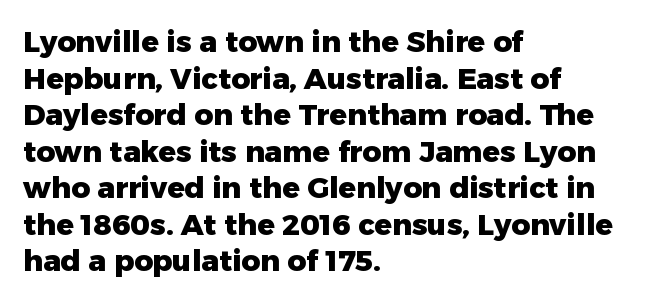
Q: Is the text bold? A: Yes.
Q: Is the text italic (slanted)? A: No, it is upright.
Q: Is the typeface a serif or a sans-serif typeface? A: Sans-serif.
Q: Is the text underlined? A: No.
Q: How is the paragraph aligned? A: Left-aligned.
Q: Is the spacing between letters normal or unusually wide? A: Normal.
Q: Is the spacing between lines tight, normal or loose? A: Normal.
Q: Width (condensed, normal, or wide)? A: Normal.
Q: Stroke contrast? A: Low.
Q: x-height? A: Medium.
Q: Monospaced? A: No.
